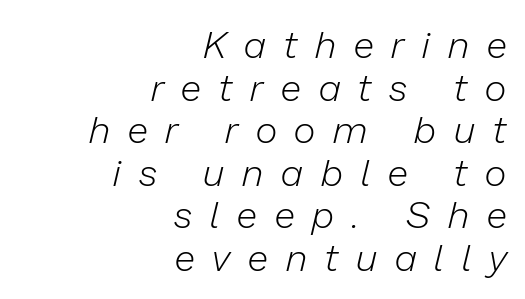
The rendering applies a slant to the glyphs. Each new line begins almost immediately beneath the previous one. The face used here is proportionally spaced, like ordinary book or web type. No heavy texture on the line: the type isn't bold.
